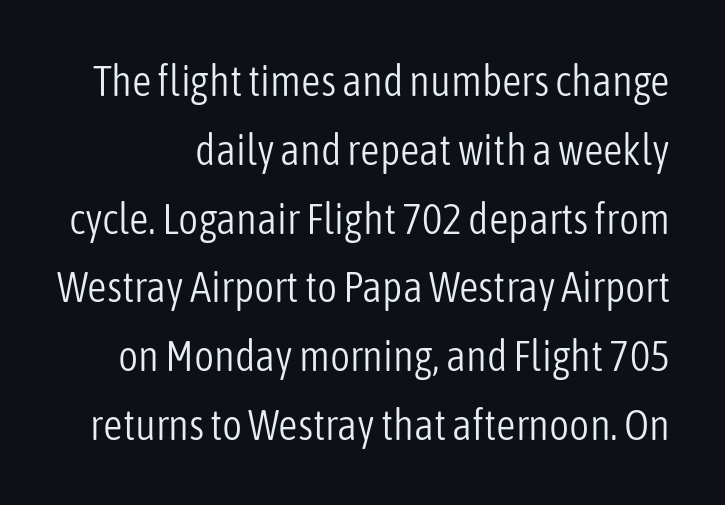
Reading down the column, the eye jumps a familiar distance to each next line. Nothing heavy about these letters — not bold at all. The font's upright variant was chosen for this text. Each row of text sits above clean, open space.
